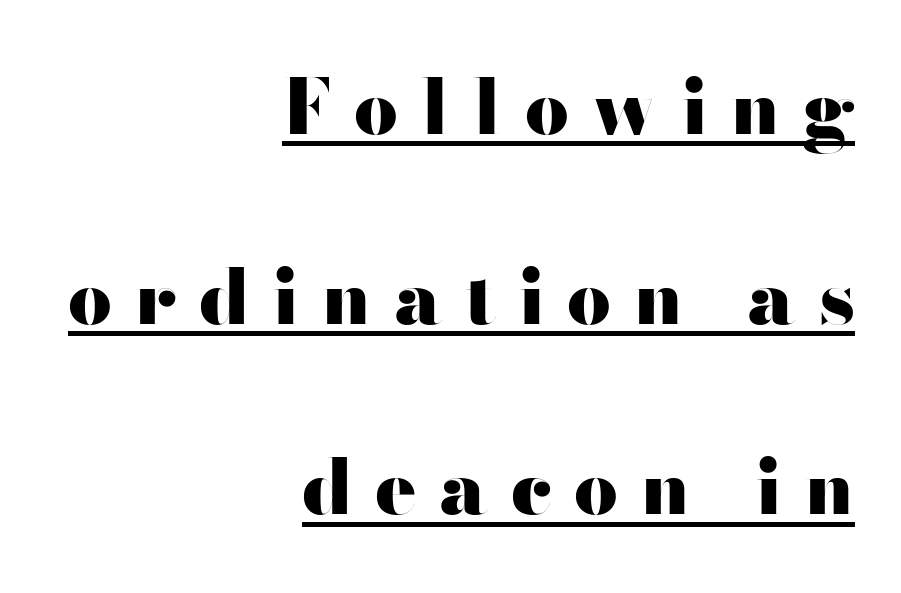
Q: Is the text bold? A: Yes.
Q: Is the text italic (slanted)? A: No, it is upright.
Q: Is the typeface a serif or a sans-serif typeface? A: Serif.
Q: Is the text underlined? A: Yes.
Q: How is the paragraph aligned? A: Right-aligned.
Q: Is the spacing between letters normal or unusually wide? A: Unusually wide.
Q: Is the spacing between lines tight, normal or loose? A: Loose.
Q: Width (condensed, normal, or wide)? A: Wide.
Q: Stroke contrast? A: High.
Q: x-height? A: Small.
Q: Monospaced? A: No.
